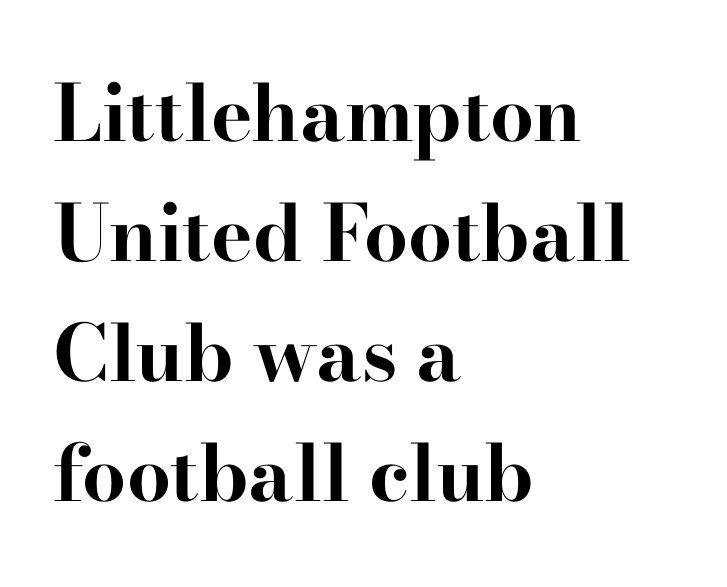
{"serif": "yes", "italic": "no", "bold": "yes", "weight": "bold", "width": "wide", "stroke_contrast": "high", "x_height": "small", "monospaced": "no", "underline": "no", "align": "left", "line_spacing": "normal", "line_spacing_ratio": 1.54, "letter_spacing": "normal", "letter_spacing_em": 0.0, "glyph_px": 78}
